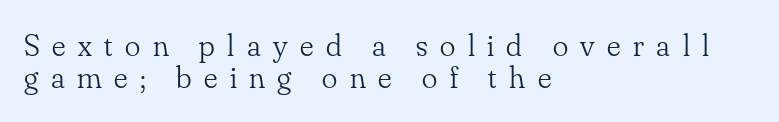
Compared with a typical body face, this is equally light or lighter still. Ordinary non-slanted type is in use. The gap between lines stays unmarked. To sum up the face: it has serifs.
